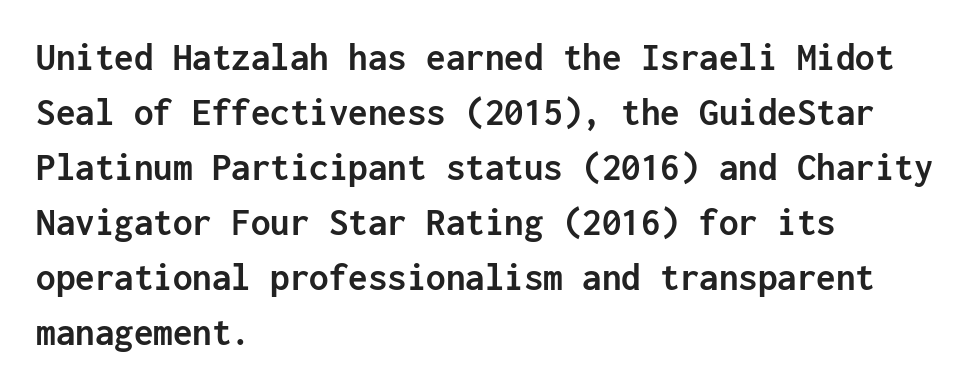
Unlike a traditional serif, this face leaves its strokes unadorned. The zone under the glyphs is completely vacant. Whoever set this chose a conventional vertical rhythm. If you drew a ruler down the left edge, every line would touch it.
